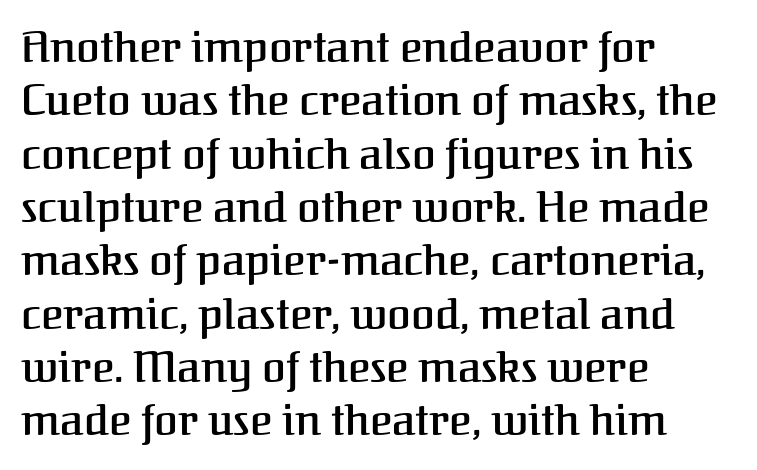
{"serif": "yes", "italic": "no", "bold": "semi", "weight": "semibold", "width": "normal", "stroke_contrast": "medium", "x_height": "medium", "monospaced": "no", "underline": "no", "align": "left", "line_spacing_ratio": 1.24, "letter_spacing": "normal", "letter_spacing_em": 0.0, "glyph_px": 43}
